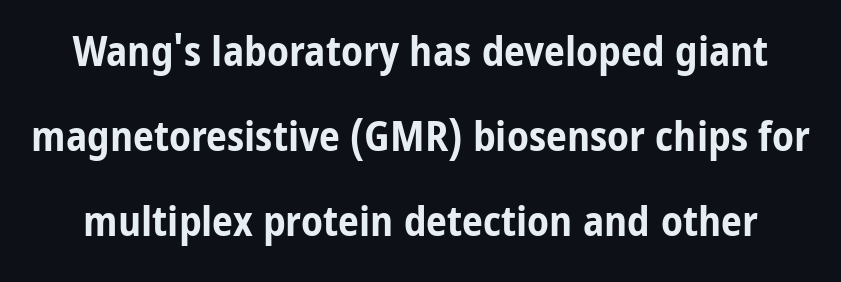
The image shows 42 px bold, condensed sans-serif type, upright; set loose line spacing (2.02x), normal letter spacing, not underlined; low stroke contrast and a medium x-height.
